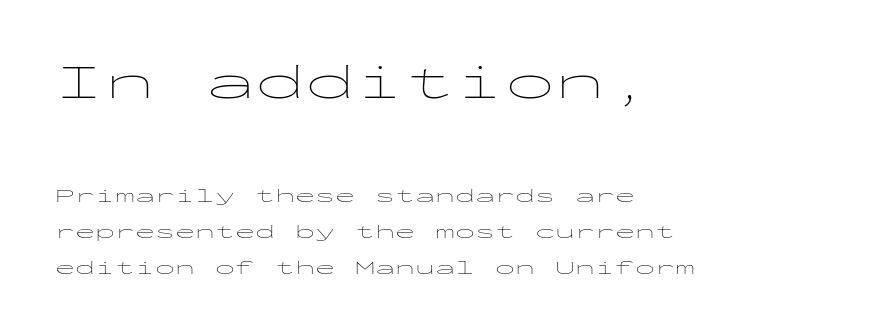
The image shows 50 px thin, wide sans-serif type, upright, monospaced; set left-aligned, line spacing 1.79x, normal letter spacing, not underlined; the first (top) block is 2.5x larger; low stroke contrast and a medium x-height.
